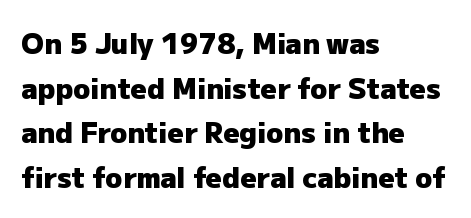
{"serif": "no", "italic": "no", "bold": "yes", "weight": "heavy", "width": "normal", "stroke_contrast": "low", "x_height": "medium", "monospaced": "no", "underline": "no", "align": "left", "line_spacing": "normal", "line_spacing_ratio": 1.59, "letter_spacing": "normal", "letter_spacing_em": 0.0, "glyph_px": 28}
